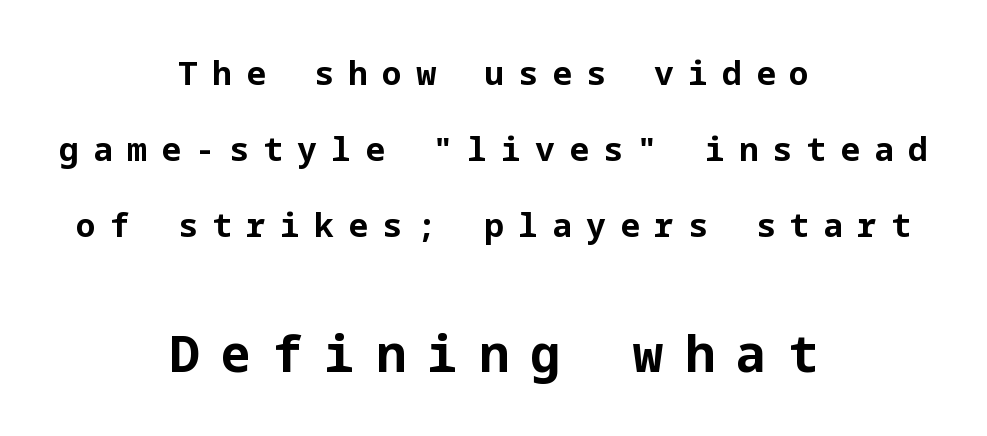
This sample uses expanded letter spacing, leaving extra air between glyphs. Descender tails drop into unmarked territory. If you squint, the bottom block still reads clearly — it's the larger of the two. Notice the wide empty band between every row — that's loose leading.
